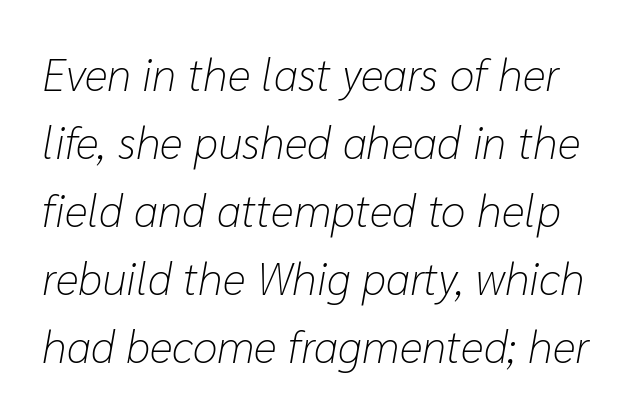
Q: Is the text bold? A: No.
Q: Is the text italic (slanted)? A: Yes, it leans right by about 10 degrees.
Q: Is the text underlined? A: No.
Q: Is the spacing between letters normal or unusually wide? A: Normal.
Q: Is the spacing between lines tight, normal or loose? A: Normal.
Q: Width (condensed, normal, or wide)? A: Normal.
Q: Stroke contrast? A: Low.
Q: x-height? A: Medium.
Q: Monospaced? A: No.
